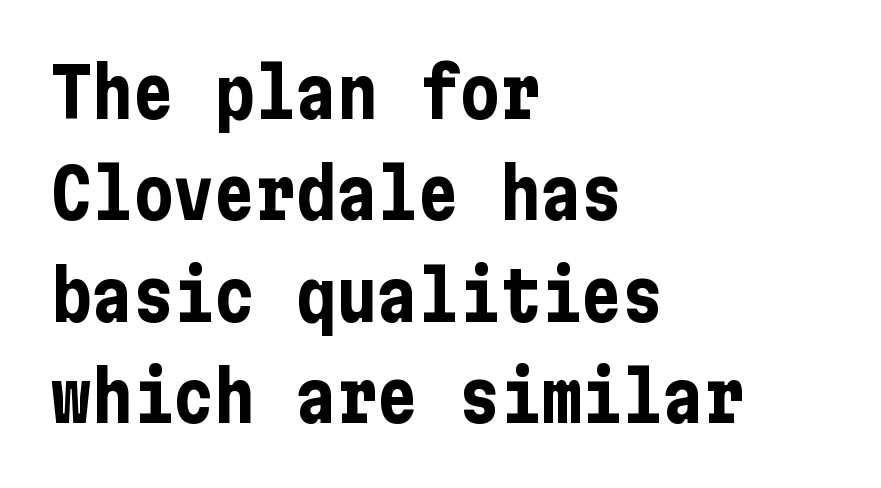
{"serif": "no", "italic": "no", "bold": "yes", "weight": "bold", "width": "condensed", "stroke_contrast": "low", "x_height": "medium", "underline": "no", "align": "left", "line_spacing": "normal", "line_spacing_ratio": 1.49, "letter_spacing": "normal", "letter_spacing_em": 0.0, "glyph_px": 68}
